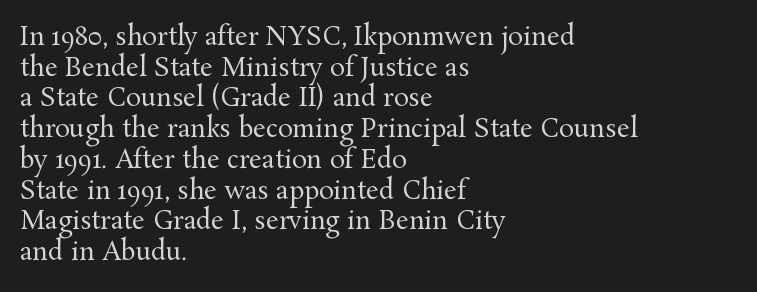
Q: Is the text bold? A: No.
Q: Is the text italic (slanted)? A: No, it is upright.
Q: Is the text underlined? A: No.
Q: How is the paragraph aligned? A: Left-aligned.
Q: Is the spacing between letters normal or unusually wide? A: Normal.
